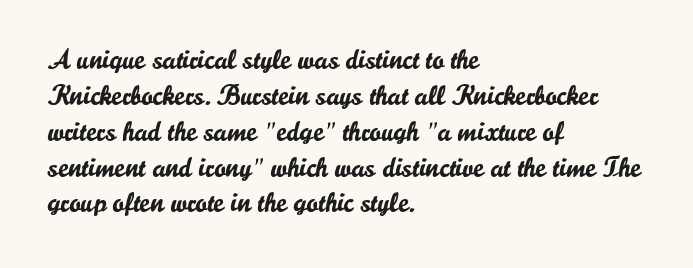
Q: Is the text italic (slanted)? A: Yes.
Q: Is the typeface a serif or a sans-serif typeface? A: Sans-serif.
Q: Is the text underlined? A: No.
Q: How is the paragraph aligned? A: Left-aligned.
Q: Is the spacing between letters normal or unusually wide? A: Normal.
Q: Is the spacing between lines tight, normal or loose? A: Normal.
Q: Width (condensed, normal, or wide)? A: Normal.
Q: Stroke contrast? A: Low.
Q: x-height? A: Small.
Q: Monospaced? A: No.
